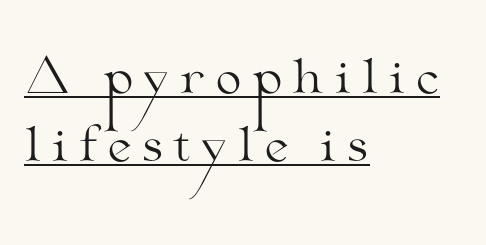
Q: Is the text bold? A: No.
Q: Is the text italic (slanted)? A: No, it is upright.
Q: Is the typeface a serif or a sans-serif typeface? A: Serif.
Q: Is the text underlined? A: Yes.
Q: How is the paragraph aligned? A: Left-aligned.
Q: Is the spacing between lines tight, normal or loose? A: Normal.
Q: Width (condensed, normal, or wide)? A: Wide.
Q: Stroke contrast? A: Medium.
Q: x-height? A: Small.
Q: Monospaced? A: No.
